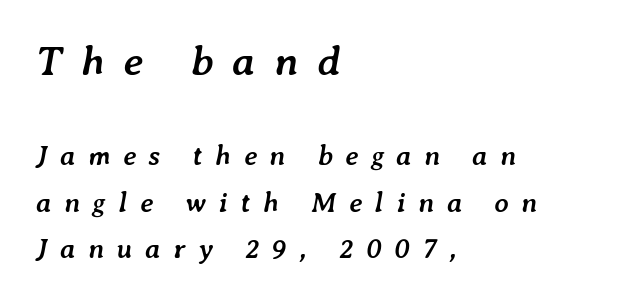
The image shows 42 px semibold type, italic (leaning right); set left-aligned, normal line spacing (1.66x), unusually wide letter spacing (+0.45 em), not underlined; the first (top) block is 1.5x larger; low stroke contrast and a medium x-height.
